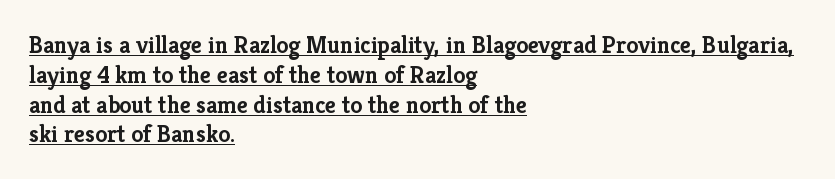
Q: Is the text bold? A: Yes.
Q: Is the text italic (slanted)? A: No, it is upright.
Q: Is the text underlined? A: Yes.
Q: How is the paragraph aligned? A: Left-aligned.
Q: Is the spacing between letters normal or unusually wide? A: Normal.
